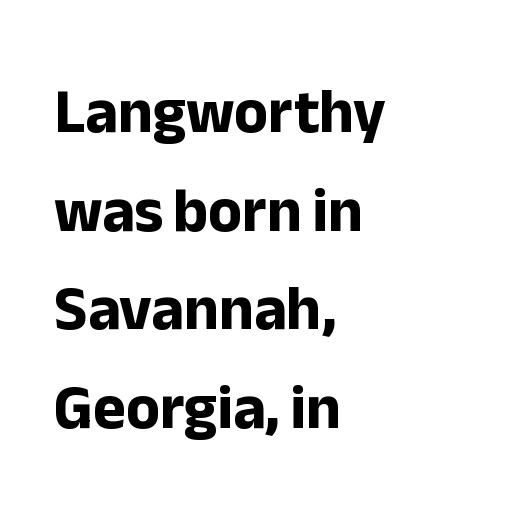
Q: Is the text bold? A: Yes.
Q: Is the text italic (slanted)? A: No, it is upright.
Q: Is the typeface a serif or a sans-serif typeface? A: Sans-serif.
Q: Is the text underlined? A: No.
Q: How is the paragraph aligned? A: Left-aligned.
Q: Is the spacing between letters normal or unusually wide? A: Normal.
Q: Is the spacing between lines tight, normal or loose? A: Normal.
Q: Width (condensed, normal, or wide)? A: Normal.
Q: Stroke contrast? A: Low.
Q: x-height? A: Medium.
Q: Monospaced? A: No.
